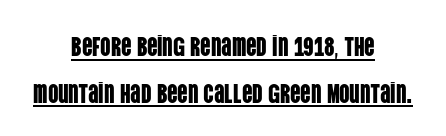
{"italic": "no", "underline": "yes", "align": "center", "line_spacing_ratio": 1.8, "letter_spacing": "normal", "letter_spacing_em": 0.0, "glyph_px": 26}
